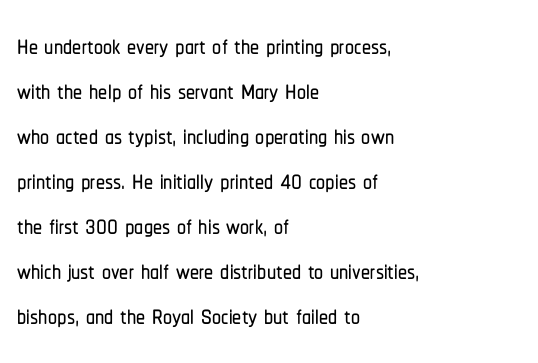
Q: Is the text italic (slanted)? A: No, it is upright.
Q: Is the typeface a serif or a sans-serif typeface? A: Sans-serif.
Q: Is the text underlined? A: No.
Q: How is the paragraph aligned? A: Left-aligned.
Q: Is the spacing between letters normal or unusually wide? A: Normal.
Q: Is the spacing between lines tight, normal or loose? A: Normal.
Q: Width (condensed, normal, or wide)? A: Condensed.
Q: Stroke contrast? A: Low.
Q: x-height? A: Medium.
Q: Monospaced? A: No.
